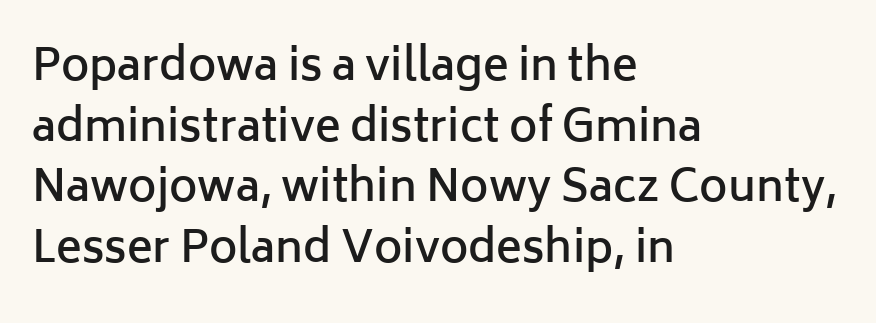
{"serif": "no", "italic": "no", "bold": "semi", "weight": "semibold", "width": "normal", "stroke_contrast": "low", "x_height": "medium", "monospaced": "no", "underline": "no", "align": "left", "line_spacing": "normal", "line_spacing_ratio": 1.41, "letter_spacing": "normal", "letter_spacing_em": 0.0, "glyph_px": 43}
